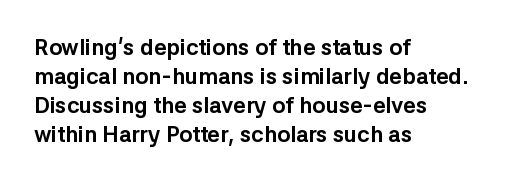
{"italic": "no", "bold": "yes", "underline": "no", "align": "left", "line_spacing": "normal", "line_spacing_ratio": 1.32, "letter_spacing": "normal", "letter_spacing_em": 0.0, "glyph_px": 22}
